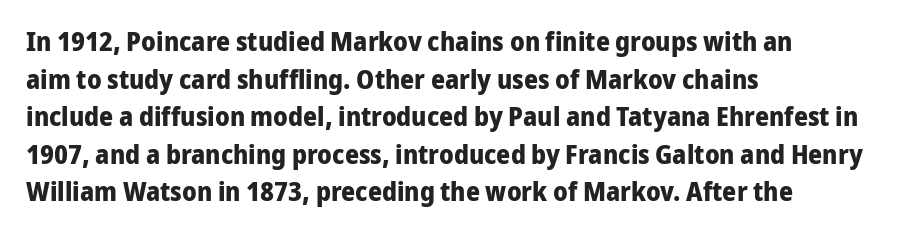
Its strokes are broad and dark, the hallmark of bold type. The letterforms sit shoulder to shoulder at normal distance. Horizontal alignment here is leftward, the default for most running prose. Each new line begins a customary step beneath the previous one. Has an underline been added? It has not. Characters remain perfectly vertical along every line.
